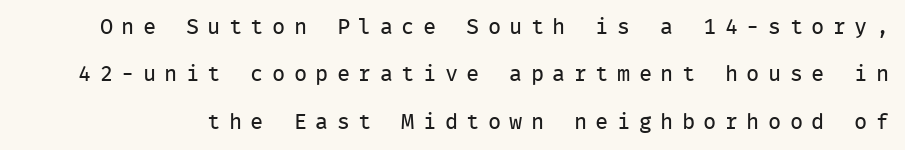
{"italic": "no", "bold": "no", "underline": "no", "line_spacing": "loose", "line_spacing_ratio": 2.15, "letter_spacing": "wide", "letter_spacing_em": 0.38, "glyph_px": 22}
